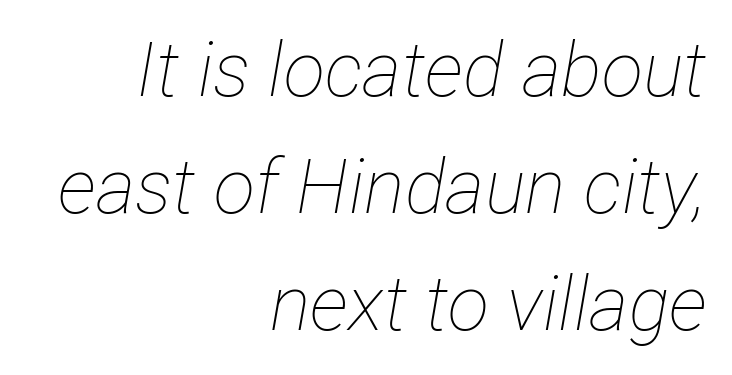
A quiet, ordinary-to-light weight characterises the typeface. The letters advance in unequal steps, a hallmark of proportional type. Quick note: italic. Descenders hang freely into open space. Is the block centered? No — it sits flush against the right margin.
